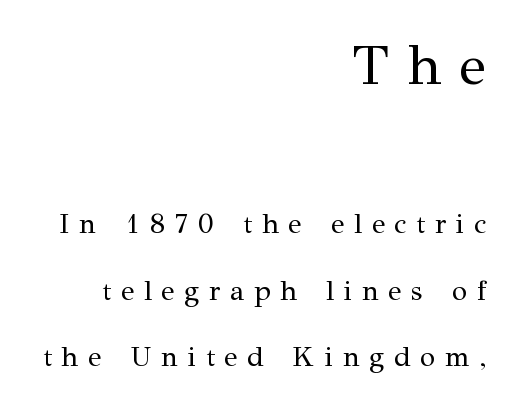
Q: Is the text bold? A: No.
Q: Is the text italic (slanted)? A: No, it is upright.
Q: Is the typeface a serif or a sans-serif typeface? A: Serif.
Q: Is the text underlined? A: No.
Q: How is the paragraph aligned? A: Right-aligned.
Q: Is the spacing between letters normal or unusually wide? A: Unusually wide.
Q: Is the spacing between lines tight, normal or loose? A: Loose.
Q: Which block of text is set in a larger size, the first (top) or the second (bottom)? A: The first (top) one.
Q: Width (condensed, normal, or wide)? A: Normal.
Q: Stroke contrast? A: Medium.
Q: x-height? A: Medium.
Q: Monospaced? A: No.
